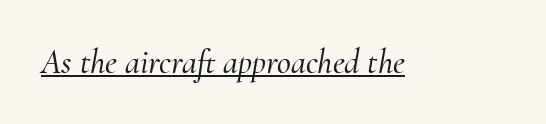
{"serif": "yes", "italic": "yes", "lean": "right", "slant_degrees": 10, "width": "normal", "stroke_contrast": "medium", "x_height": "small", "monospaced": "no", "underline": "yes", "letter_spacing": "normal", "letter_spacing_em": 0.0, "glyph_px": 34}
